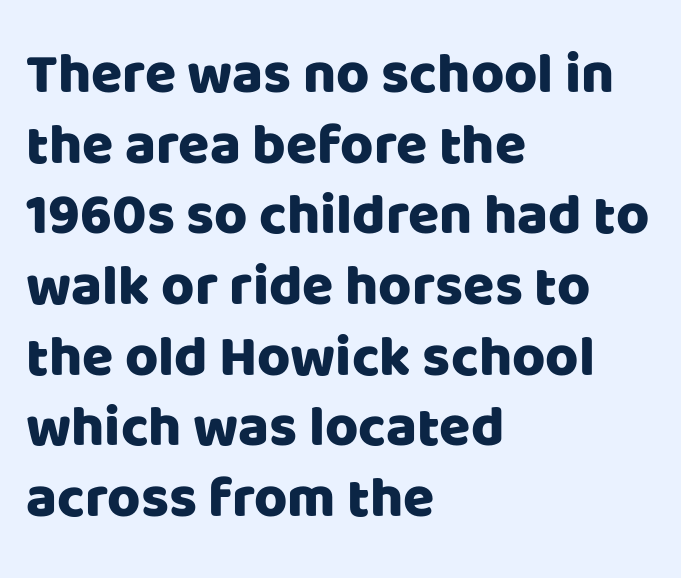
Line starts are locked; line ends wander. This is the regular roman posture of the typeface. Honestly, there is no underline to notice here at all. The letters sit at their default tracking, neither squeezed nor spread.
